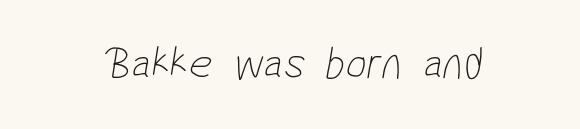
{"serif": "no", "bold": "no", "weight": "thin", "width": "condensed", "stroke_contrast": "low", "x_height": "medium", "monospaced": "no", "underline": "no", "letter_spacing": "normal", "letter_spacing_em": 0.0, "glyph_px": 46}
